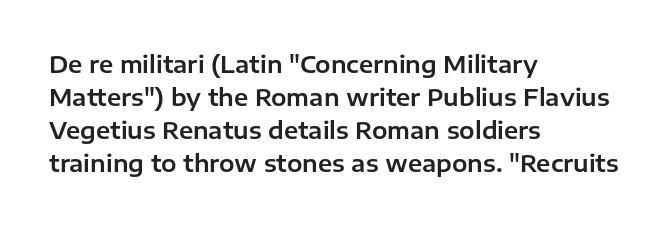
The block of text has a typical density, with ordinary space between rows. Tracking here is standard; glyphs follow each other at the usual distance. The strip under each line holds only bare page. The lettering holds an erect, upright posture throughout. Teacher's note: observe the even left margin — that is flush-left alignment.
